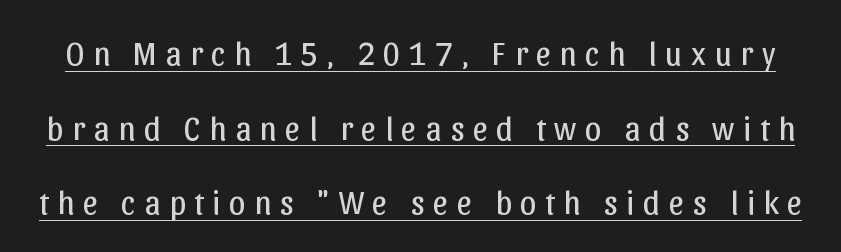
The image shows 33 px regular-weight sans-serif type, upright; set loose line spacing (2.26x), unusually wide letter spacing (+0.26 em), underlined; low stroke contrast and a medium x-height.
